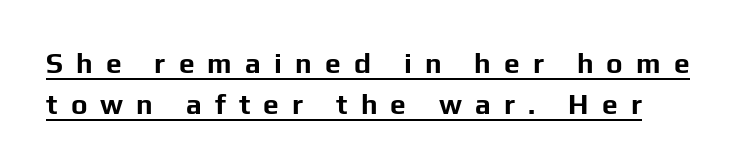
{"serif": "no", "italic": "no", "bold": "yes", "weight": "bold", "width": "normal", "stroke_contrast": "low", "x_height": "medium", "monospaced": "no", "underline": "yes", "align": "left", "line_spacing": "normal", "line_spacing_ratio": 1.46, "letter_spacing": "wide", "letter_spacing_em": 0.47, "glyph_px": 28}
